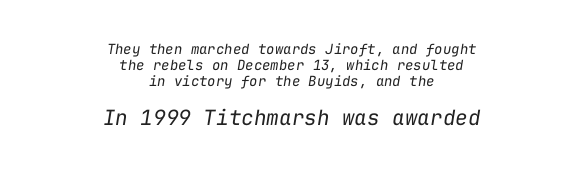
The image shows 21 px text type, italic (leaning right); set centered, tight line spacing (1.13x), normal letter spacing, not underlined; the second (bottom) block is 1.5x larger.
